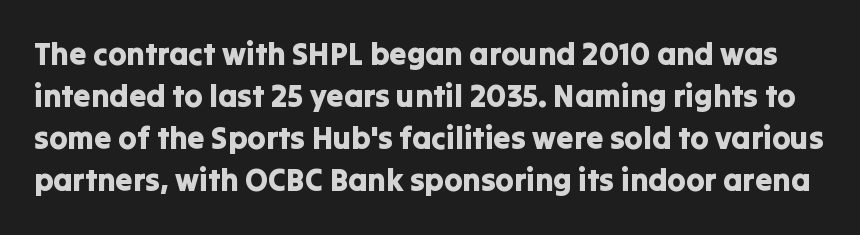
You could not count columns in this text — the font is proportionally spaced. The lettering stays uniformly vertical, giving the passage a roman look. Summary of vertical rhythm: regular, with standard interline spacing. You can tell from the bare stems that sans-serif type was used. Clear beneath every line of the passage. Look at the tracking — it's just the regular setting, nothing added.
